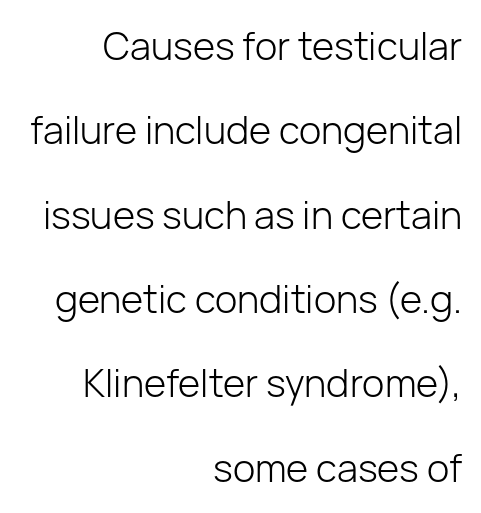
The image shows 38 px light sans-serif type, upright; set right-aligned, loose line spacing (2.22x), normal letter spacing, not underlined; low stroke contrast and a medium x-height.
